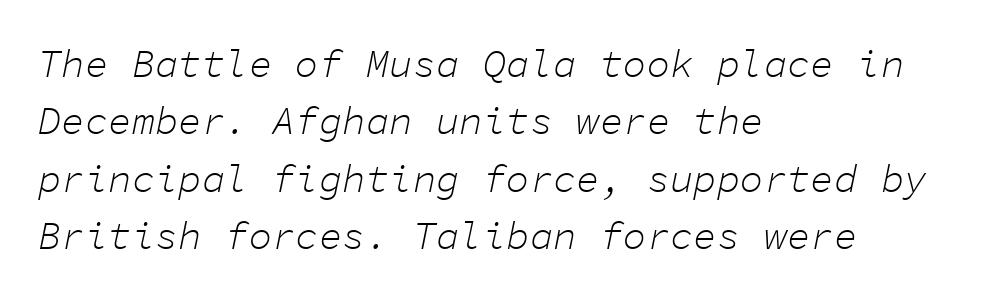
The image shows 39 px light type, italic (leaning right), monospaced; set left-aligned, normal line spacing (1.47x), normal letter spacing, not underlined; low stroke contrast and a medium x-height.
